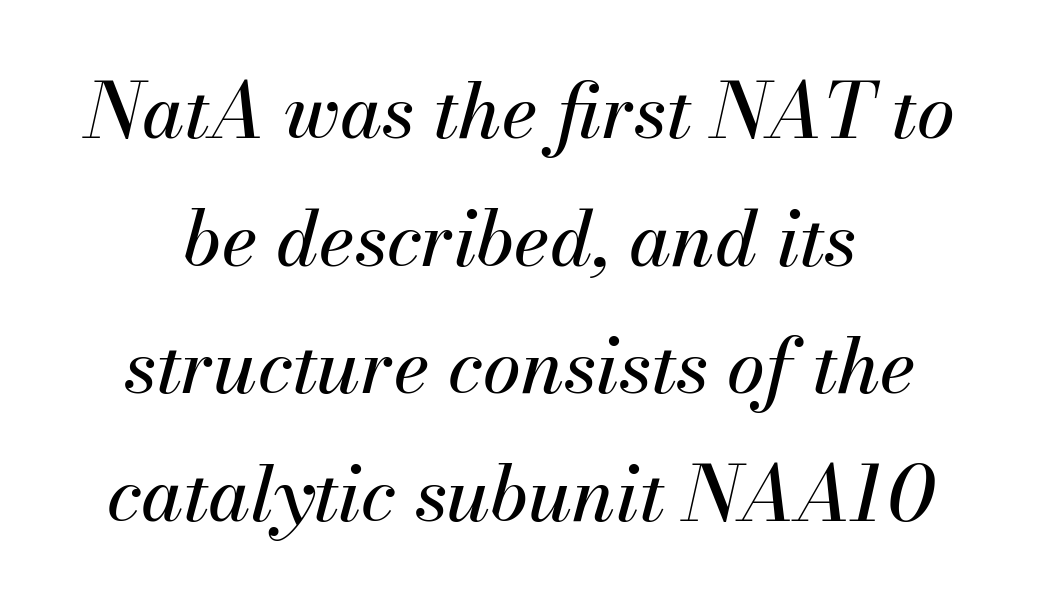
{"italic": "yes", "lean": "right", "slant_degrees": 13, "width": "normal", "stroke_contrast": "medium", "x_height": "small", "monospaced": "no", "underline": "no", "align": "center", "line_spacing": "normal", "line_spacing_ratio": 1.68, "letter_spacing": "normal", "letter_spacing_em": 0.0, "glyph_px": 76}
